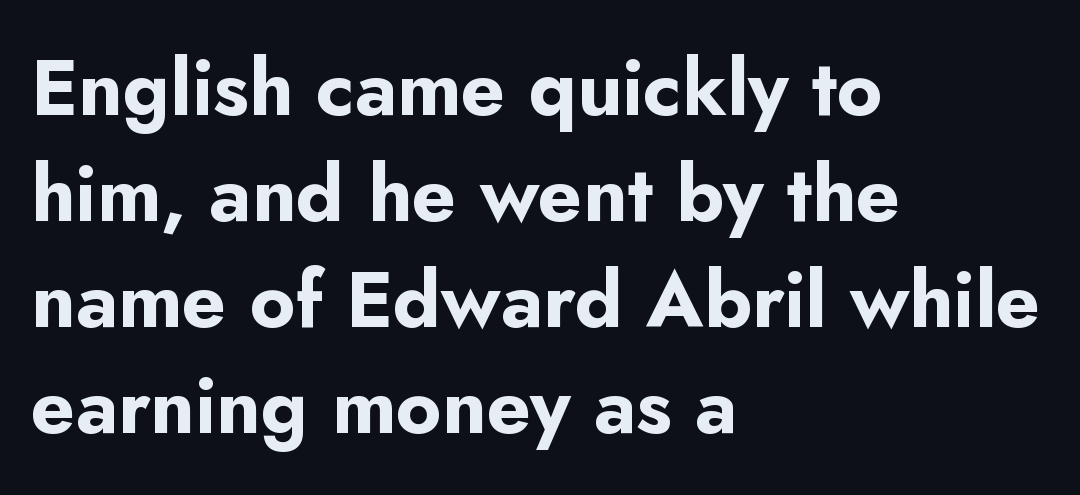
Q: Is the text bold? A: Yes.
Q: Is the text italic (slanted)? A: No, it is upright.
Q: Is the typeface a serif or a sans-serif typeface? A: Sans-serif.
Q: Is the text underlined? A: No.
Q: How is the paragraph aligned? A: Left-aligned.
Q: Is the spacing between letters normal or unusually wide? A: Normal.
Q: Is the spacing between lines tight, normal or loose? A: Normal.
Q: Width (condensed, normal, or wide)? A: Normal.
Q: Stroke contrast? A: Low.
Q: x-height? A: Small.
Q: Monospaced? A: No.
